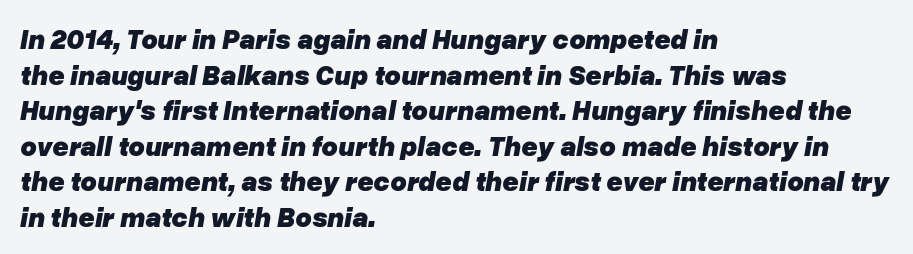
{"italic": "yes", "lean": "right", "slant_degrees": 10, "bold": "yes", "weight": "heavy", "width": "normal", "stroke_contrast": "low", "x_height": "medium", "monospaced": "no", "underline": "no", "align": "left", "line_spacing": "normal", "line_spacing_ratio": 1.27, "letter_spacing": "normal", "letter_spacing_em": 0.0, "glyph_px": 28}
